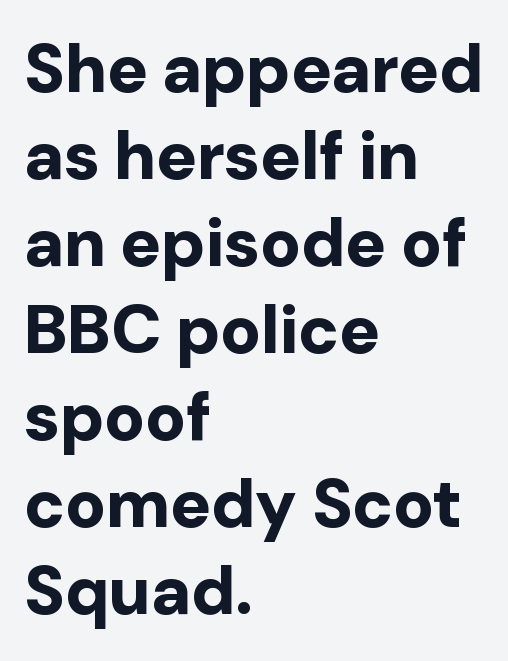
Q: Is the text bold? A: Yes.
Q: Is the text italic (slanted)? A: No, it is upright.
Q: Is the typeface a serif or a sans-serif typeface? A: Sans-serif.
Q: Is the text underlined? A: No.
Q: How is the paragraph aligned? A: Left-aligned.
Q: Is the spacing between letters normal or unusually wide? A: Normal.
Q: Is the spacing between lines tight, normal or loose? A: Normal.
Q: Width (condensed, normal, or wide)? A: Normal.
Q: Stroke contrast? A: Low.
Q: x-height? A: Medium.
Q: Monospaced? A: No.
